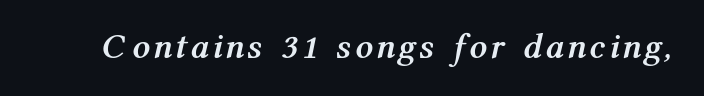
Q: Is the text bold? A: Yes.
Q: Is the text italic (slanted)? A: Yes, it leans right by about 12 degrees.
Q: Is the text underlined? A: No.
Q: Is the spacing between letters normal or unusually wide? A: Unusually wide.
Q: Width (condensed, normal, or wide)? A: Condensed.
Q: Stroke contrast? A: Medium.
Q: x-height? A: Medium.
Q: Monospaced? A: No.
